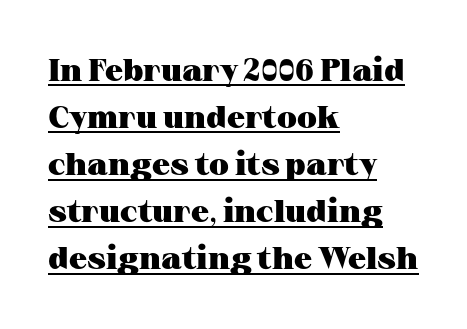
The image shows 32 px heavy, wide serif type, upright; set left-aligned, normal line spacing (1.47x), normal letter spacing, underlined; medium stroke contrast and a medium x-height.
